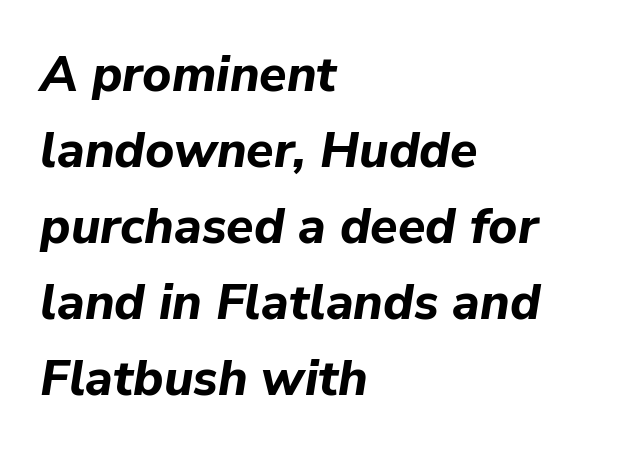
{"italic": "yes", "lean": "right", "slant_degrees": 9, "bold": "yes", "weight": "bold", "width": "normal", "stroke_contrast": "low", "x_height": "medium", "monospaced": "no", "underline": "no", "align": "left", "line_spacing": "normal", "line_spacing_ratio": 1.52, "letter_spacing": "normal", "letter_spacing_em": 0.0, "glyph_px": 50}
